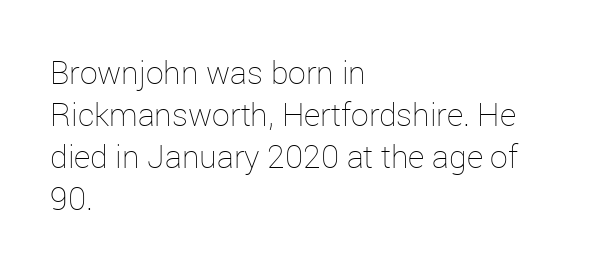
{"italic": "no", "bold": "no", "weight": "thin", "width": "normal", "stroke_contrast": "low", "x_height": "medium", "monospaced": "no", "underline": "no", "align": "left", "line_spacing": "normal", "line_spacing_ratio": 1.31, "letter_spacing": "normal", "letter_spacing_em": 0.0, "glyph_px": 32}
